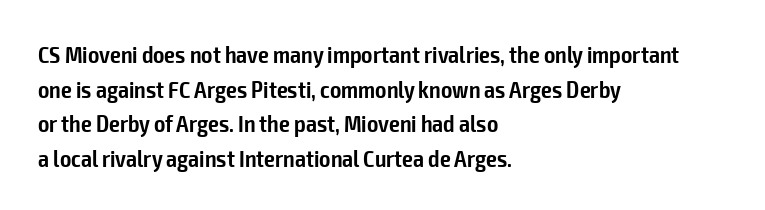
Inter-character spacing is left at the font's built-in metrics. Is there any slant? The stems are plumb. Reading down the block, your eye returns to a fixed left position each line. A semibold gives these letters moderate extra thickness, short of bold.
